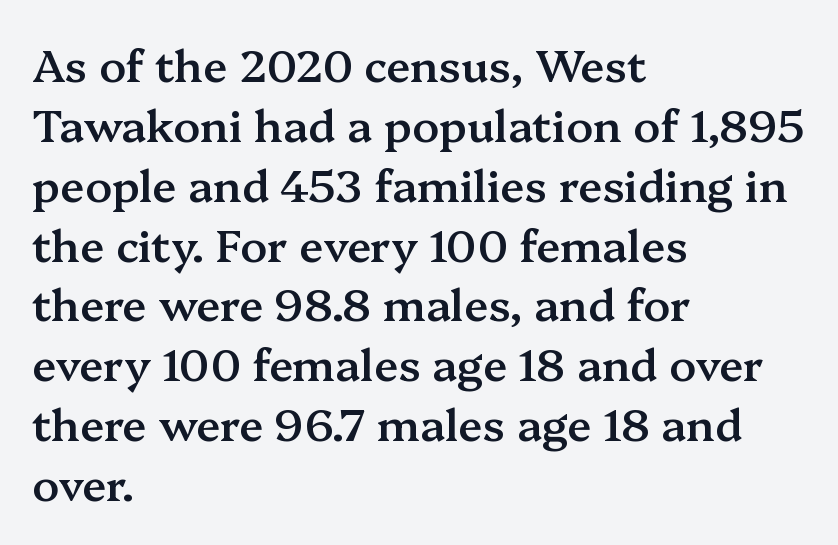
Q: Is the text bold? A: Semi-bold.
Q: Is the text italic (slanted)? A: No, it is upright.
Q: Is the typeface a serif or a sans-serif typeface? A: Serif.
Q: Is the text underlined? A: No.
Q: How is the paragraph aligned? A: Left-aligned.
Q: Is the spacing between letters normal or unusually wide? A: Normal.
Q: Is the spacing between lines tight, normal or loose? A: Normal.
Q: Width (condensed, normal, or wide)? A: Normal.
Q: Stroke contrast? A: Medium.
Q: x-height? A: Medium.
Q: Monospaced? A: No.
